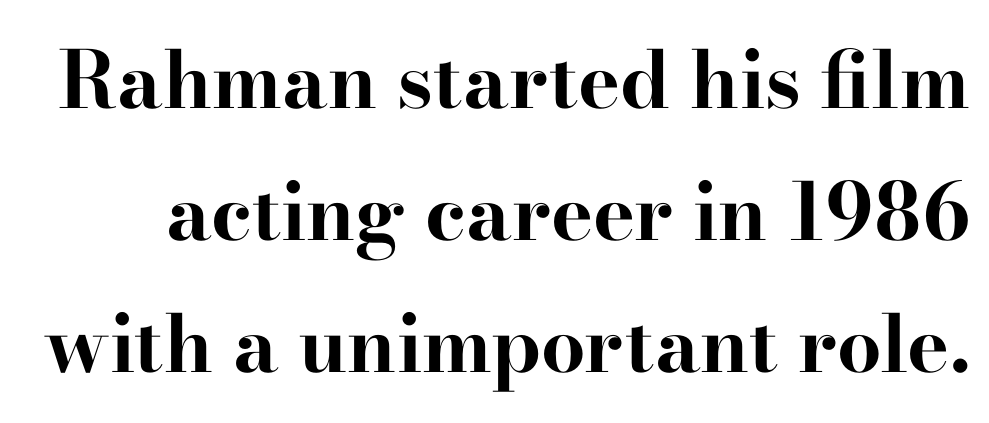
The image shows 79 px bold, wide serif type, upright; set normal line spacing (1.67x), normal letter spacing, not underlined; high stroke contrast and a small x-height.
